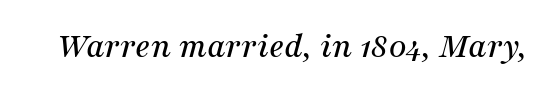
Beneath every word, the page is bare. I'd call this a serif setting — the letters wear small feet. It's the slanting kind of type. You could not count columns in this text — the font is proportionally spaced. The tracking reads as untouched default to a designer's eye.
